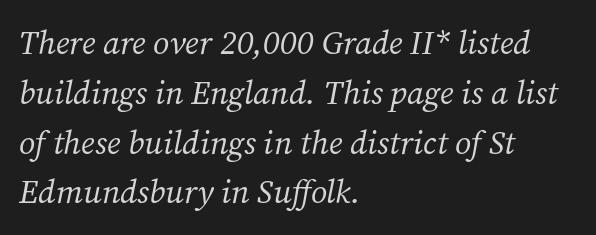
The image shows 33 px regular-weight serif type, italic (leaning right); set left-aligned, normal line spacing (1.51x), normal letter spacing, not underlined; medium stroke contrast and a medium x-height.
